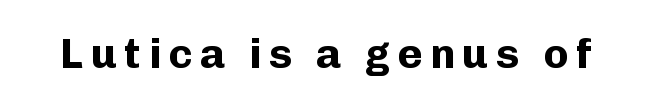
The image shows 42 px bold sans-serif type, upright; set not underlined; low stroke contrast and a medium x-height.
